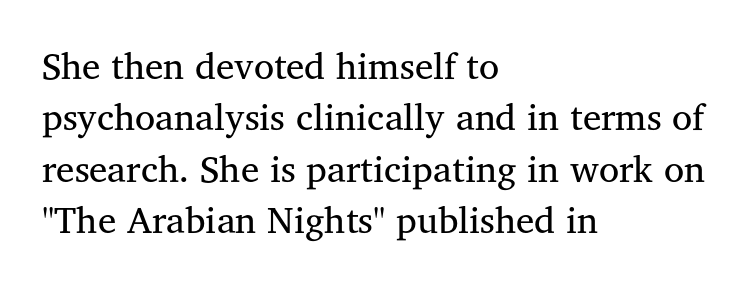
Q: Is the text bold? A: No.
Q: Is the text italic (slanted)? A: No, it is upright.
Q: Is the typeface a serif or a sans-serif typeface? A: Serif.
Q: Is the text underlined? A: No.
Q: How is the paragraph aligned? A: Left-aligned.
Q: Is the spacing between letters normal or unusually wide? A: Normal.
Q: Is the spacing between lines tight, normal or loose? A: Normal.
Q: Width (condensed, normal, or wide)? A: Normal.
Q: Stroke contrast? A: Medium.
Q: x-height? A: Medium.
Q: Monospaced? A: No.
